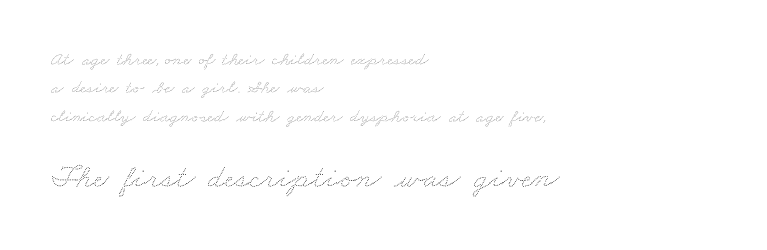
{"bold": "no", "weight": "thin", "width": "wide", "stroke_contrast": "medium", "x_height": "small", "monospaced": "no", "underline": "no", "align": "left", "line_spacing": "normal", "line_spacing_ratio": 1.49, "letter_spacing": "normal", "letter_spacing_em": 0.0, "larger_block": "second", "size_ratio": 1.79, "glyph_px": 34}
